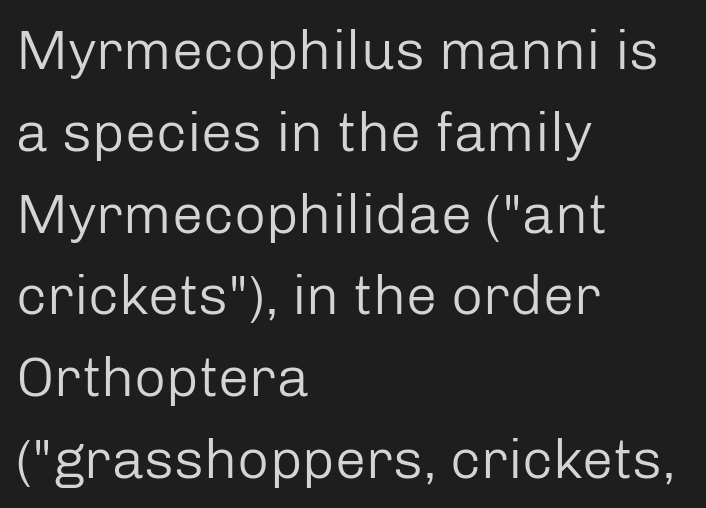
Q: Is the text bold? A: No.
Q: Is the text italic (slanted)? A: No, it is upright.
Q: Is the typeface a serif or a sans-serif typeface? A: Sans-serif.
Q: Is the text underlined? A: No.
Q: How is the paragraph aligned? A: Left-aligned.
Q: Is the spacing between letters normal or unusually wide? A: Normal.
Q: Is the spacing between lines tight, normal or loose? A: Normal.
Q: Width (condensed, normal, or wide)? A: Normal.
Q: Stroke contrast? A: Low.
Q: x-height? A: Medium.
Q: Monospaced? A: No.
